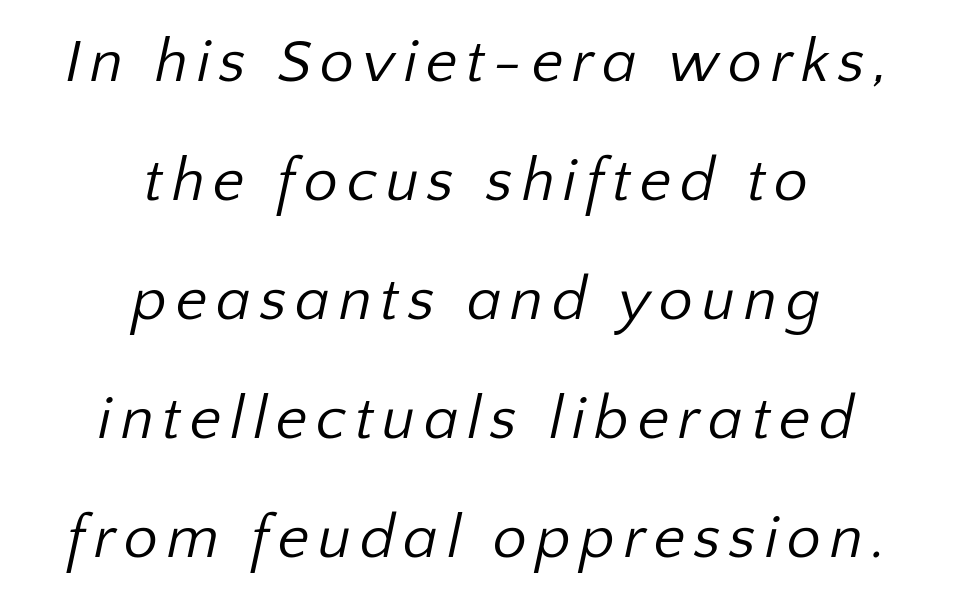
The image shows 61 px regular-weight sans-serif type; set centered, loose line spacing (1.95x), not underlined; low stroke contrast and a medium x-height.
